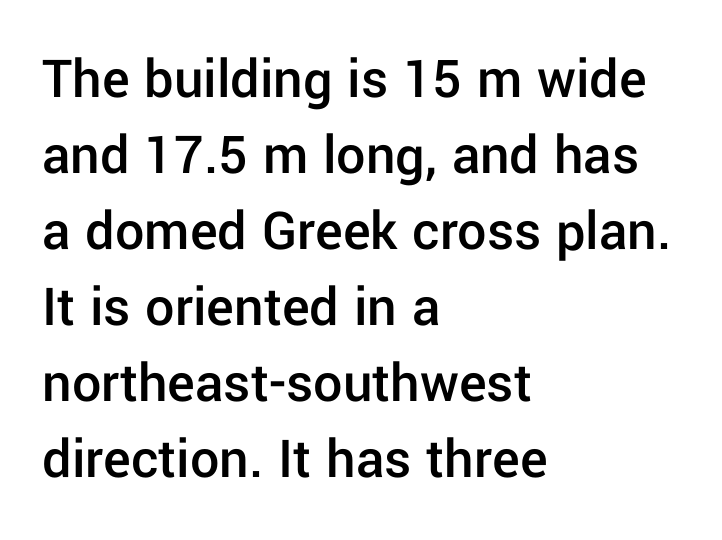
{"serif": "no", "italic": "no", "bold": "semi", "weight": "semibold", "width": "normal", "stroke_contrast": "low", "x_height": "medium", "monospaced": "no", "underline": "no", "align": "left", "line_spacing": "normal", "line_spacing_ratio": 1.31, "letter_spacing": "normal", "letter_spacing_em": 0.0, "glyph_px": 58}
